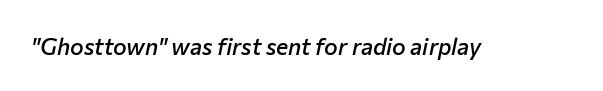
Q: Is the text bold? A: Semi-bold.
Q: Is the text italic (slanted)? A: Yes, it leans right by about 12 degrees.
Q: Is the text underlined? A: No.
Q: Is the spacing between letters normal or unusually wide? A: Normal.
